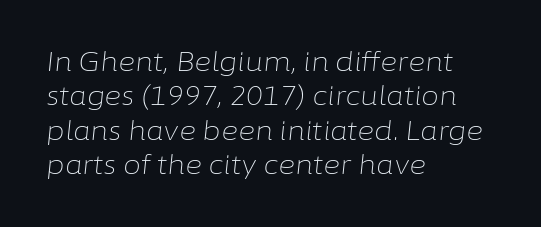
{"italic": "yes", "lean": "right", "slant_degrees": 6, "bold": "no", "underline": "no", "align": "left", "line_spacing": "normal", "line_spacing_ratio": 1.32, "letter_spacing": "normal", "letter_spacing_em": 0.0, "glyph_px": 26}
